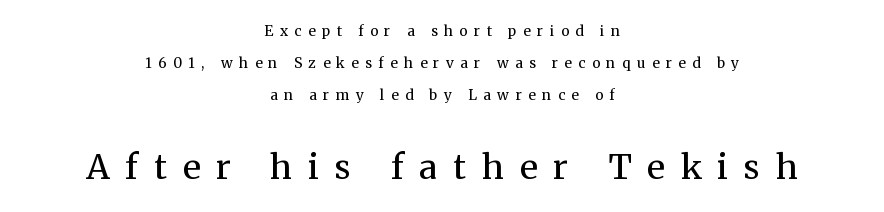
Characters remain perfectly vertical along every line. The characters display serif detailing at their extremities. Decoration check: the copy has no underline. Varying glyph widths throughout — classic text-font behaviour.
